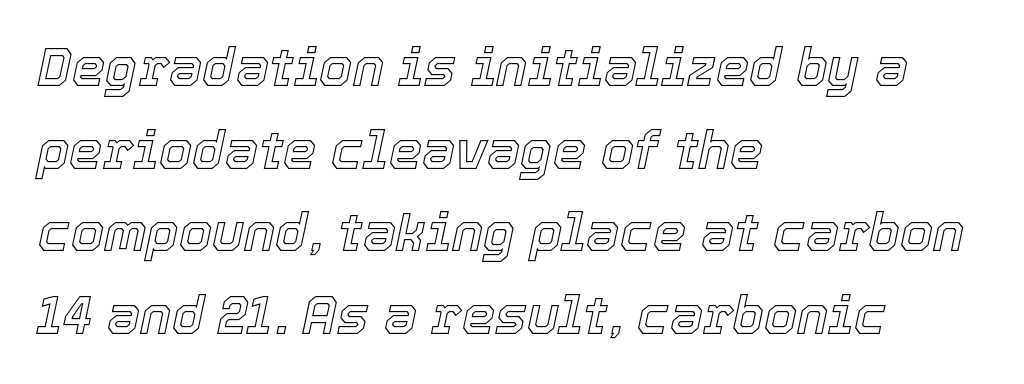
{"italic": "yes", "lean": "right", "slant_degrees": 12, "width": "normal", "x_height": "medium", "monospaced": "no", "underline": "no", "align": "left", "line_spacing": "normal", "line_spacing_ratio": 1.56, "letter_spacing": "normal", "letter_spacing_em": 0.0, "glyph_px": 53}
